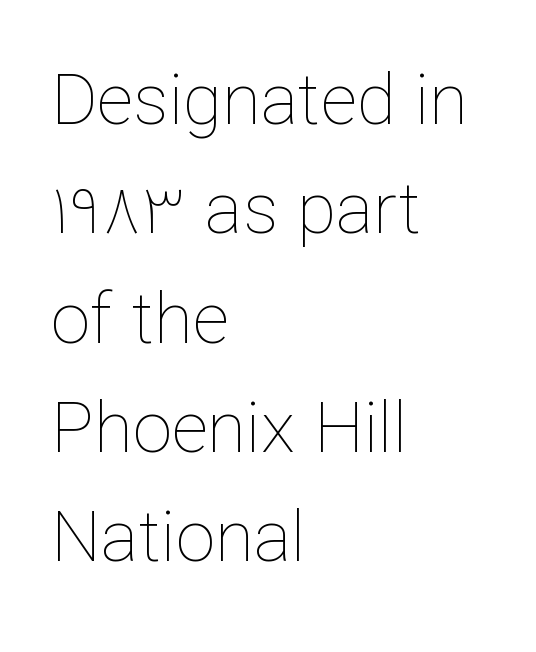
Q: Is the text bold? A: No.
Q: Is the text italic (slanted)? A: No, it is upright.
Q: Is the text underlined? A: No.
Q: How is the paragraph aligned? A: Left-aligned.
Q: Is the spacing between letters normal or unusually wide? A: Normal.
Q: Is the spacing between lines tight, normal or loose? A: Normal.
Q: Width (condensed, normal, or wide)? A: Normal.
Q: Stroke contrast? A: Low.
Q: x-height? A: Medium.
Q: Monospaced? A: No.
